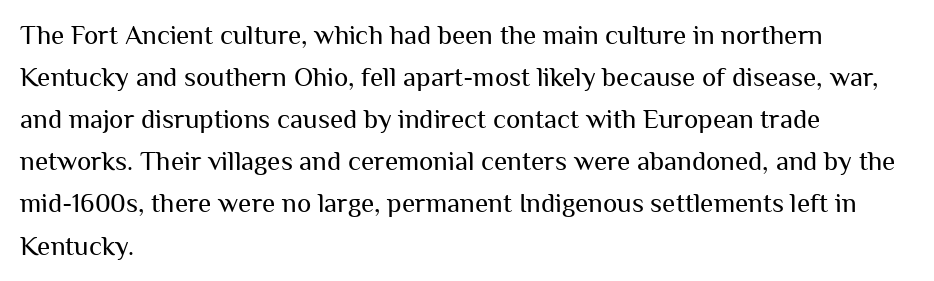
Each new line begins a customary step beneath the previous one. The passage shown is not underscored anywhere. Weight: not bold — regular or lighter. Nope, not italic — everything's standing straight. A classic flush-left, rag-right setting is used for this passage.
